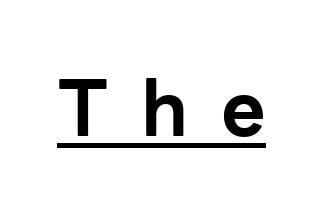
{"serif": "no", "italic": "no", "bold": "yes", "weight": "bold", "width": "normal", "stroke_contrast": "low", "x_height": "medium", "monospaced": "no", "underline": "yes", "letter_spacing": "wide", "letter_spacing_em": 0.42, "glyph_px": 77}
